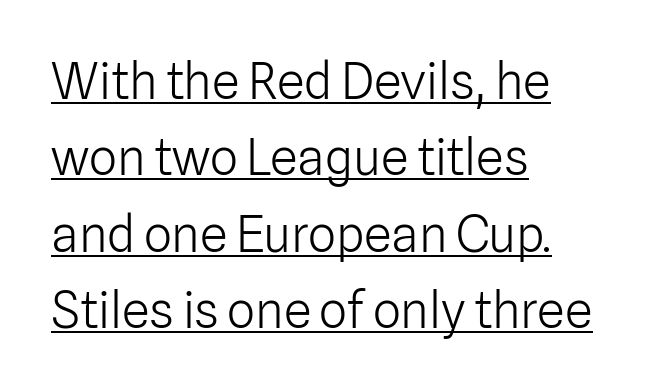
The image shows 50 px light sans-serif type, upright; set left-aligned, normal line spacing (1.53x), normal letter spacing, underlined; low stroke contrast and a medium x-height.
